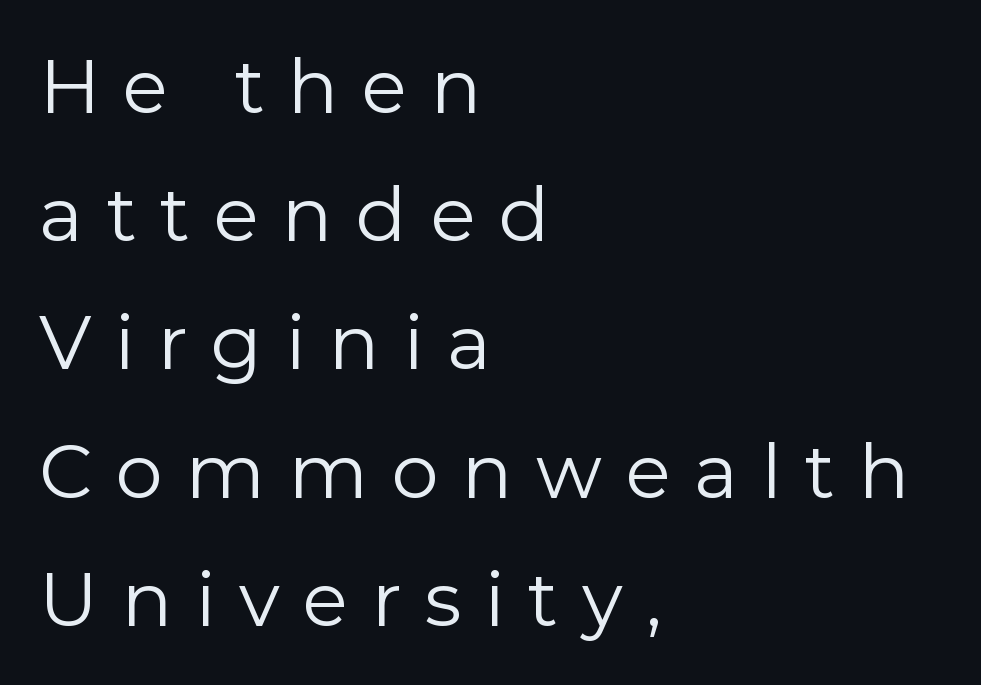
Q: Is the text bold? A: No.
Q: Is the text italic (slanted)? A: No, it is upright.
Q: Is the typeface a serif or a sans-serif typeface? A: Sans-serif.
Q: Is the text underlined? A: No.
Q: How is the paragraph aligned? A: Left-aligned.
Q: Is the spacing between letters normal or unusually wide? A: Unusually wide.
Q: Width (condensed, normal, or wide)? A: Normal.
Q: Stroke contrast? A: Low.
Q: x-height? A: Medium.
Q: Monospaced? A: No.
